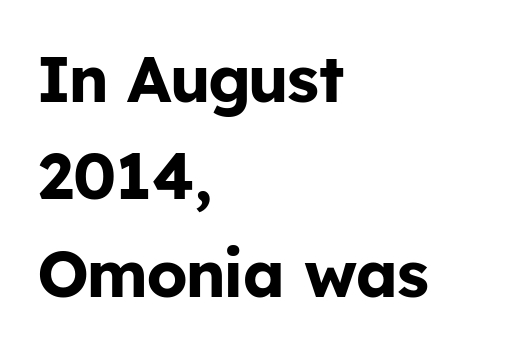
The typeface chosen for these lines omits serifs. The type sits square on the baseline with zero lean. Think of a printed novel: that variable character pitch is what you see here. The rendering uses a bold face; every stroke is thick and dark.
